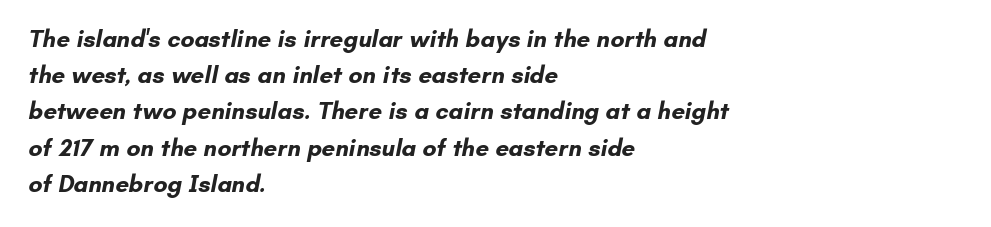
In terms of weight, the rendering is a true, heavy bold. Horizontal alignment here is leftward, the default for most running prose. Baseline-to-baseline distance is the conventional proportion of letter height. These lines keep a tight, regular rhythm from letter to letter. Quick note: underline off.
